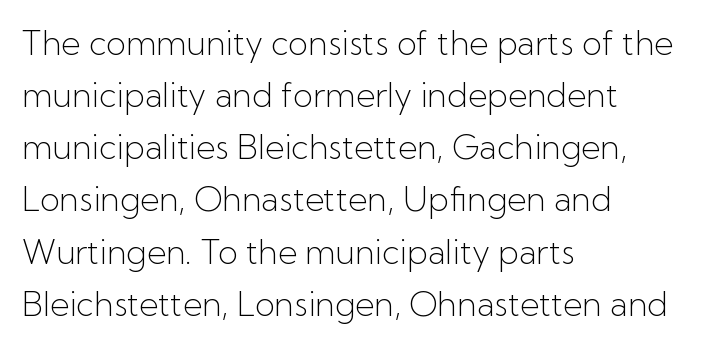
Italic: no, the glyphs are upright roman. Nope, no serifs anywhere on these letters. The area under the type is left untouched. Baseline-to-baseline distance is the conventional proportion of letter height. The paragraph shown leans on its left margin. Here the designer chose a conventional face with non-uniform glyph widths.
